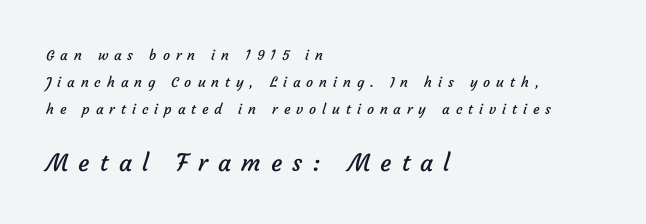
The image shows 24 px text type; set left-aligned, loose line spacing (1.94x), unusually wide letter spacing (+0.42 em), not underlined; the second (bottom) block is 1.71x larger.
